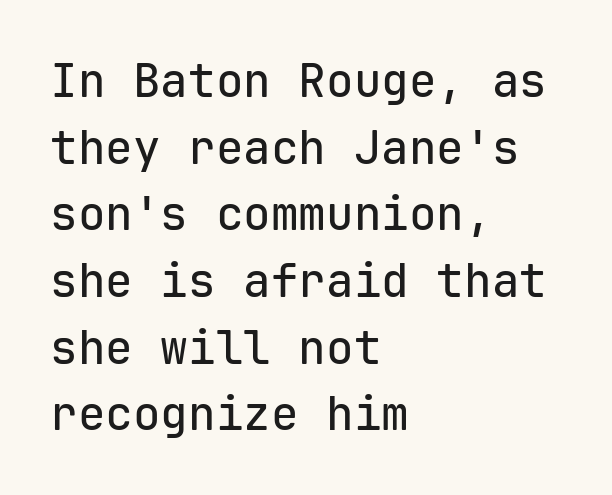
Q: Is the text italic (slanted)? A: No, it is upright.
Q: Is the typeface a serif or a sans-serif typeface? A: Sans-serif.
Q: Is the text underlined? A: No.
Q: How is the paragraph aligned? A: Left-aligned.
Q: Is the spacing between letters normal or unusually wide? A: Normal.
Q: Is the spacing between lines tight, normal or loose? A: Normal.
Q: Width (condensed, normal, or wide)? A: Normal.
Q: Stroke contrast? A: Low.
Q: x-height? A: Medium.
Q: Monospaced? A: Yes.
